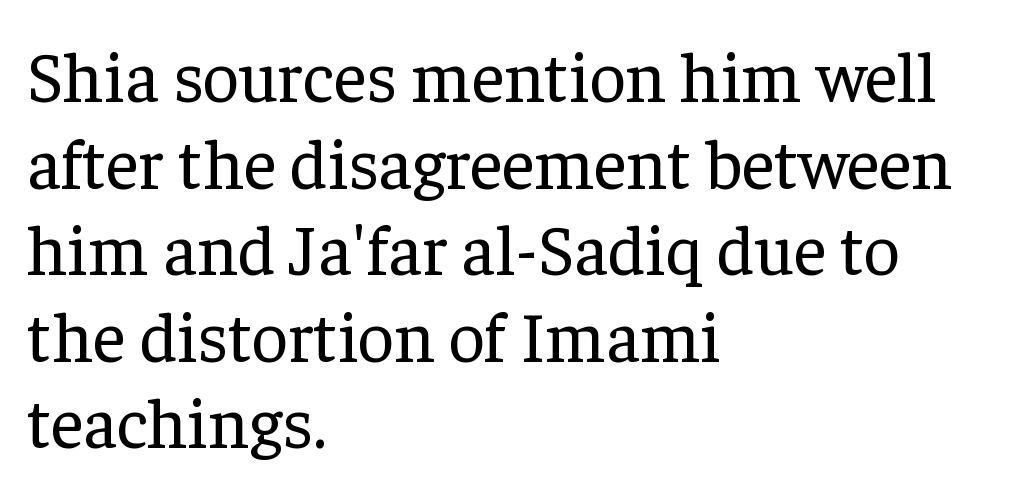
Short note: letters normally spaced. When letters stand straight like this, we call the style roman or upright. Heaviness? Minimal to ordinary, like unemphasized prose. Every row of glyphs begins at an identical x-position on the left. Check under the words: just untouched page.
